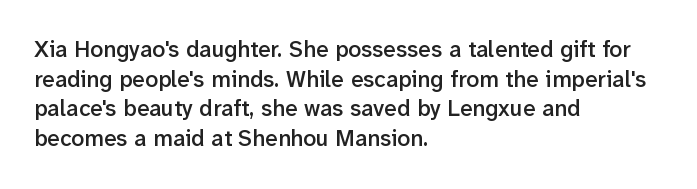
Stroke thickness is moderately raised; the sample reads as semibold. Vertical strokes here are truly vertical. The area under the type is left untouched. Summary of vertical rhythm: regular, with standard interline spacing.
